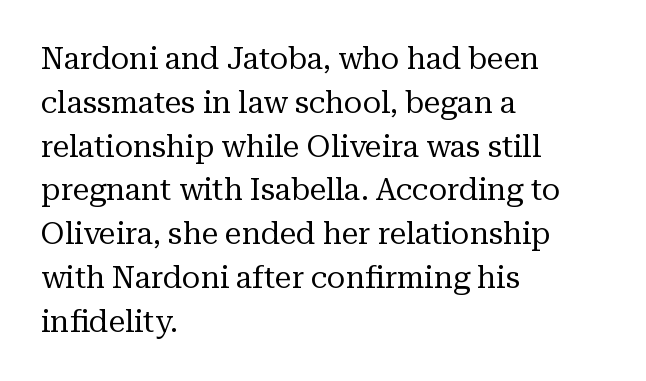
The zone under the glyphs is completely vacant. Ink coverage per letter is moderate at most. Students, observe: this is what conventionally led text looks like. Vertical strokes here are truly vertical.
